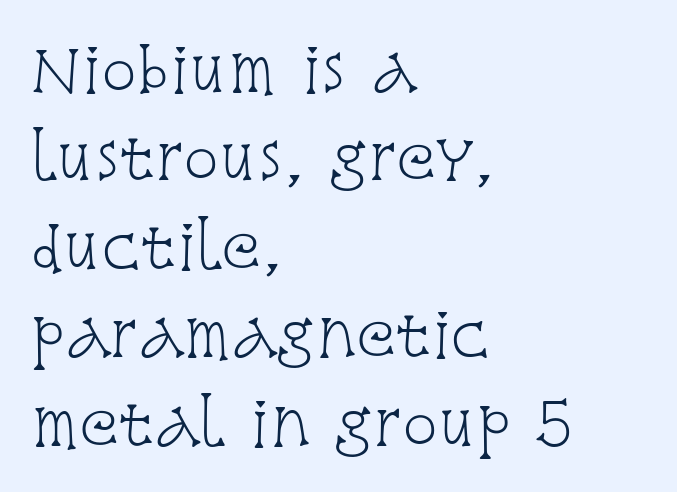
{"serif": "yes", "italic": "no", "bold": "no", "weight": "light", "width": "condensed", "stroke_contrast": "low", "x_height": "large", "monospaced": "no", "underline": "no", "align": "left", "line_spacing": "normal", "line_spacing_ratio": 1.5, "letter_spacing": "normal", "letter_spacing_em": 0.0, "glyph_px": 59}
